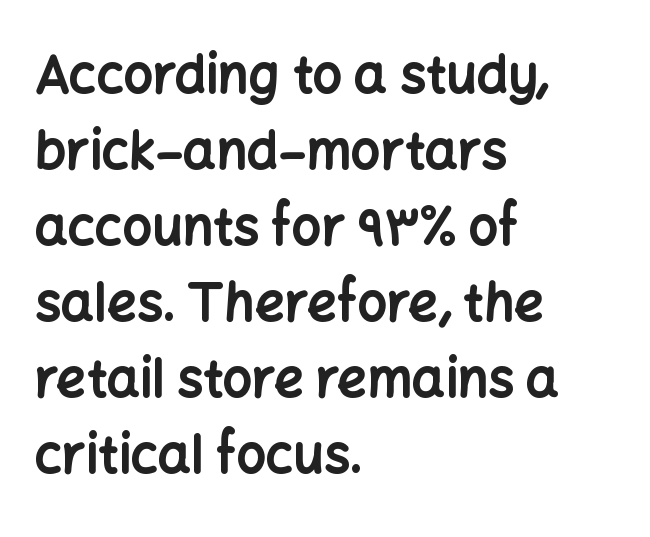
{"serif": "no", "italic": "no", "bold": "yes", "weight": "bold", "width": "normal", "stroke_contrast": "low", "x_height": "medium", "monospaced": "no", "underline": "no", "align": "left", "line_spacing": "normal", "line_spacing_ratio": 1.46, "letter_spacing": "normal", "letter_spacing_em": 0.0, "glyph_px": 52}
